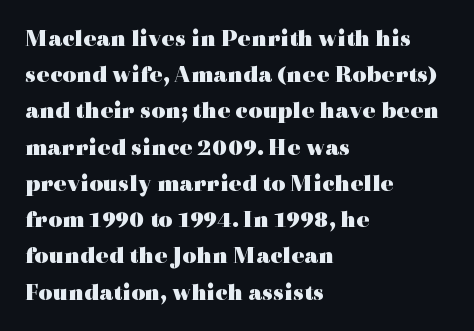
The vertical gap from one line to the next is medium. In terms of posture, this sample is upright. Look at the stroke-to-counter ratio: heavy, a bold. Clear beneath every line of the passage. Casual observation: everything's shoved over to the left. You could call the tracking neutral — neither tight nor loose.
